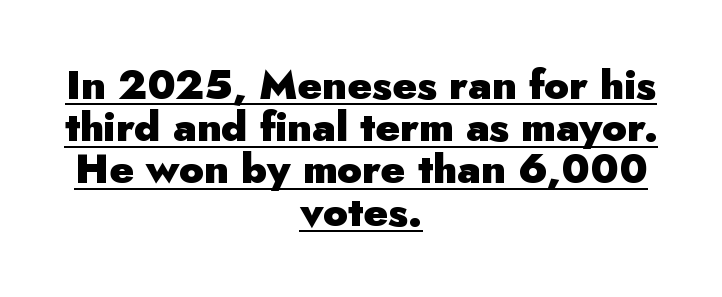
The image shows 41 px heavy sans-serif type, upright; set centered, tight line spacing (1.03x), normal letter spacing, underlined; low stroke contrast and a small x-height.
